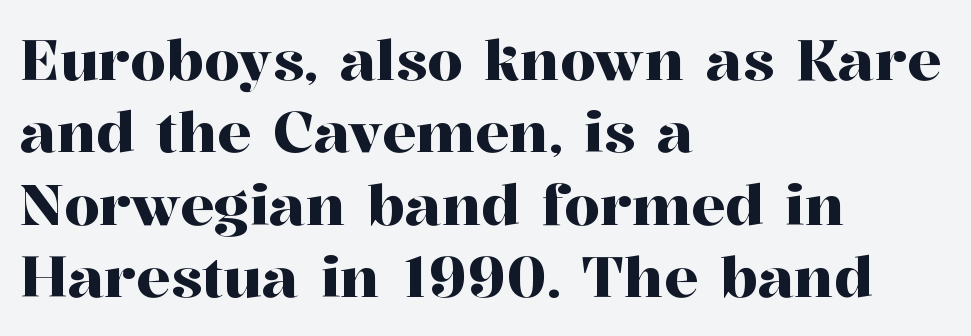
Q: Is the text italic (slanted)? A: No, it is upright.
Q: Is the typeface a serif or a sans-serif typeface? A: Serif.
Q: Is the text underlined? A: No.
Q: How is the paragraph aligned? A: Left-aligned.
Q: Is the spacing between letters normal or unusually wide? A: Normal.
Q: Is the spacing between lines tight, normal or loose? A: Normal.
Q: Width (condensed, normal, or wide)? A: Normal.
Q: Stroke contrast? A: High.
Q: x-height? A: Medium.
Q: Monospaced? A: No.
